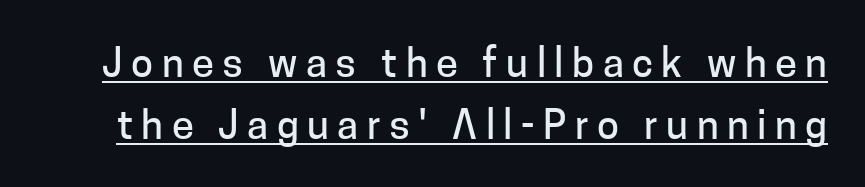
The image shows 40 px sans-serif type, upright; set normal line spacing (1.56x), unusually wide letter spacing (+0.21 em), underlined; low stroke contrast and a medium x-height.
